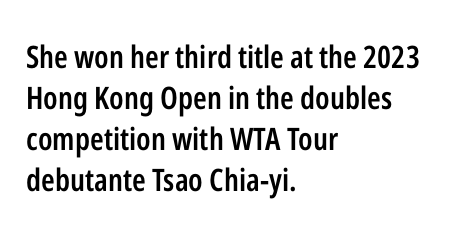
What stands out about the letter spacing? Nothing — it is the standard amount. The glyphs in this specimen are sans serif. A roman cut, with each character standing at attention. The setting favours the left margin, as ordinary paragraphs usually do. Each row of text sits above clean, open space. The passage shown is semibold, sitting just below true bold.
